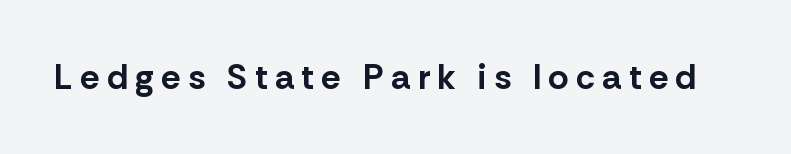
The image shows 35 px bold sans-serif type, upright; set unusually wide letter spacing (+0.21 em), not underlined; low stroke contrast and a medium x-height.
